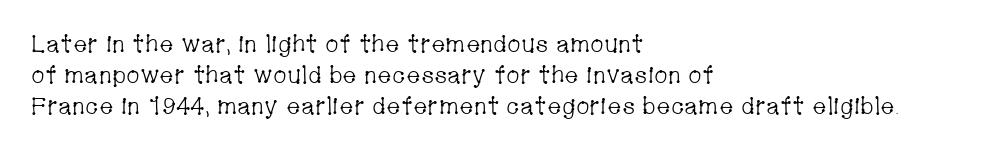
Q: Is the text bold? A: No.
Q: Is the text italic (slanted)? A: No, it is upright.
Q: Is the text underlined? A: No.
Q: How is the paragraph aligned? A: Left-aligned.
Q: Is the spacing between letters normal or unusually wide? A: Normal.
Q: Is the spacing between lines tight, normal or loose? A: Normal.
